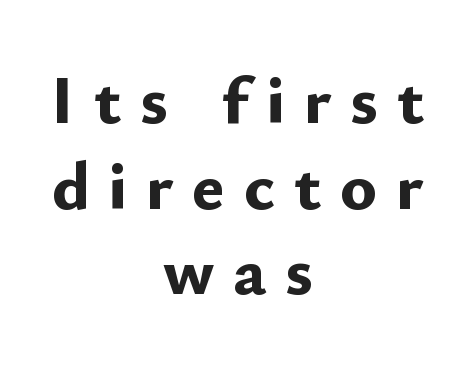
{"serif": "no", "italic": "no", "bold": "yes", "weight": "bold", "width": "normal", "stroke_contrast": "low", "x_height": "small", "monospaced": "no", "underline": "no", "align": "center", "line_spacing_ratio": 1.24, "letter_spacing": "wide", "letter_spacing_em": 0.27, "glyph_px": 69}
